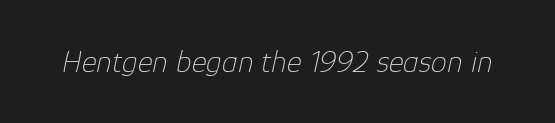
{"italic": "yes", "lean": "right", "slant_degrees": 12, "bold": "no", "weight": "thin", "width": "normal", "stroke_contrast": "low", "x_height": "medium", "monospaced": "no", "underline": "no", "letter_spacing": "normal", "letter_spacing_em": 0.0, "glyph_px": 32}
